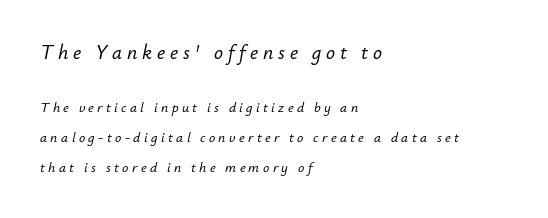
Q: Is the text italic (slanted)? A: Yes, it leans right by about 12 degrees.
Q: Is the text underlined? A: No.
Q: How is the paragraph aligned? A: Left-aligned.
Q: Is the spacing between letters normal or unusually wide? A: Unusually wide.
Q: Is the spacing between lines tight, normal or loose? A: Loose.
Q: Which block of text is set in a larger size, the first (top) or the second (bottom)? A: The first (top) one.
